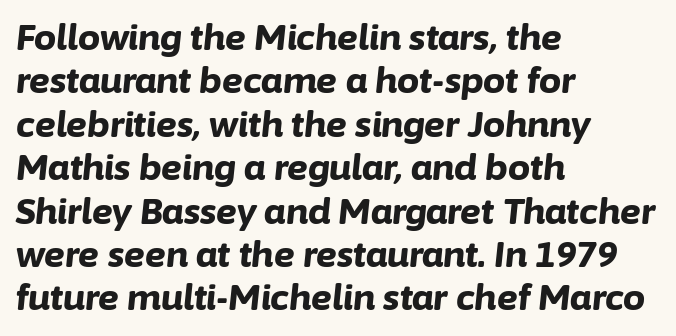
The image shows 35 px bold type, italic (leaning right); set left-aligned, line spacing 1.24x, normal letter spacing, not underlined; low stroke contrast and a medium x-height.
